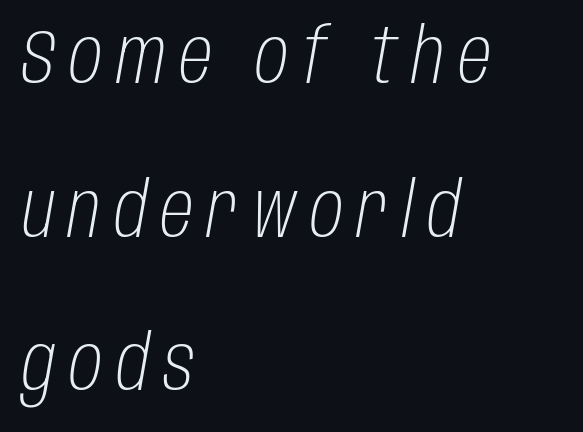
Q: Is the text bold? A: No.
Q: Is the text italic (slanted)? A: Yes, it leans right by about 10 degrees.
Q: Is the text underlined? A: No.
Q: How is the paragraph aligned? A: Left-aligned.
Q: Is the spacing between lines tight, normal or loose? A: Loose.
Q: Width (condensed, normal, or wide)? A: Condensed.
Q: Stroke contrast? A: Low.
Q: x-height? A: Large.
Q: Monospaced? A: No.
